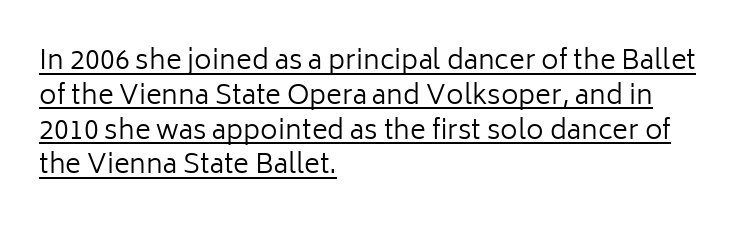
Tracking value appears to be zero — textbook default spacing. Caption: lettering with a line underneath. Every character sits straight up, as roman type does. Heaviness? Minimal to ordinary, like unemphasized prose. The space between consecutive lines is moderate.
